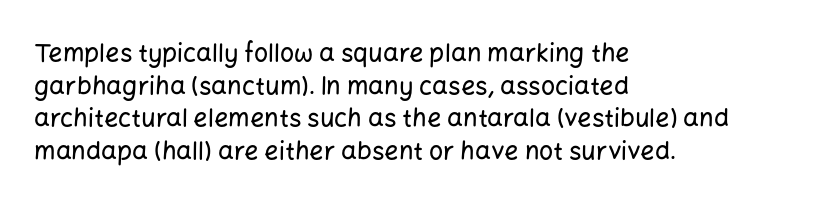
{"italic": "no", "underline": "no", "align": "left", "line_spacing": "normal", "line_spacing_ratio": 1.31, "letter_spacing": "normal", "letter_spacing_em": 0.0, "glyph_px": 25}
